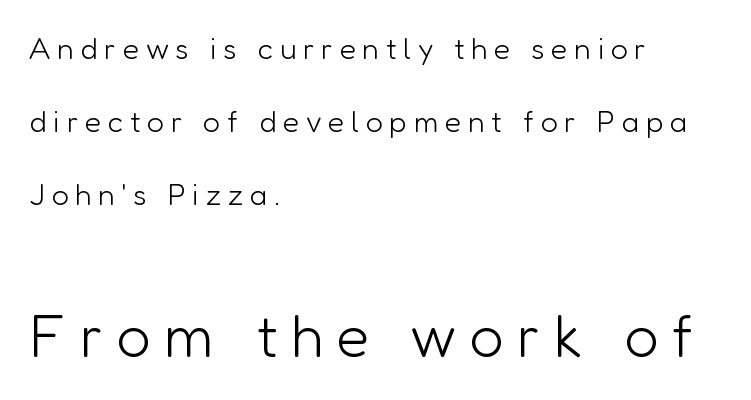
The image shows 60 px light sans-serif type, upright; set left-aligned, loose line spacing (2.44x), unusually wide letter spacing (+0.22 em), not underlined; the second (bottom) block is 2.0x larger; low stroke contrast and a medium x-height.
